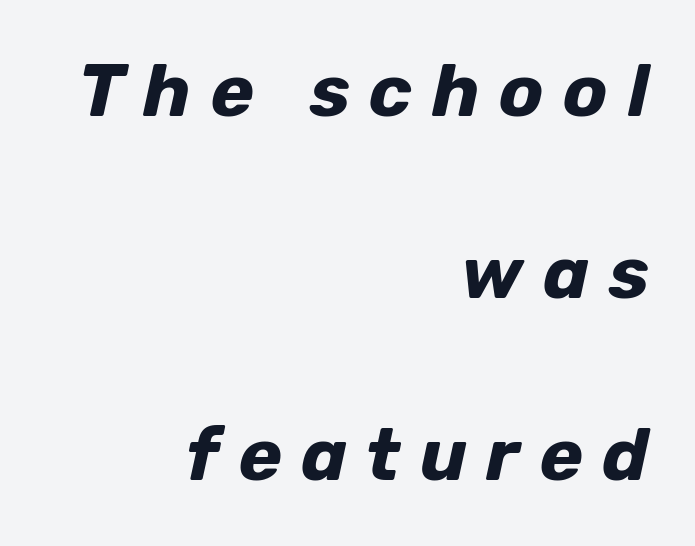
The image shows 74 px bold type, italic (leaning right); set right-aligned, loose line spacing (2.46x), unusually wide letter spacing (+0.26 em), not underlined; low stroke contrast and a medium x-height.
